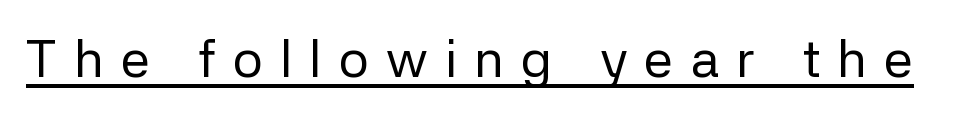
The rendering inserts visible extra space after every character. This sample has the flowing, uneven cadence of proportional lettering. Each line of the rendering has a horizontal stroke beneath the glyphs. No feet cap the strokes, marking this as sans-serif type. A quiet, ordinary-to-light weight characterises the typeface.
